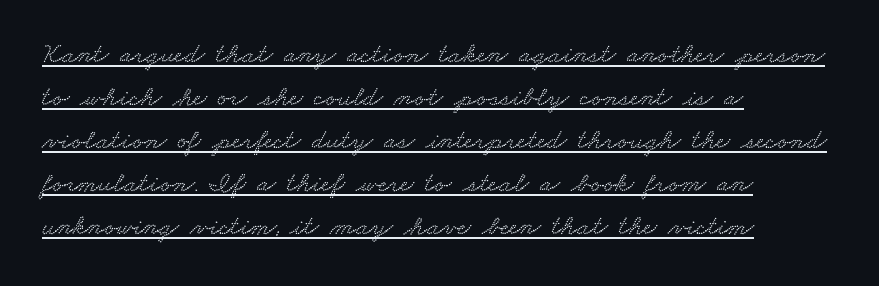
Every row of glyphs begins at an identical x-position on the left. The face used here is rendered with its standard letterfit. Note the varied advance widths — an 'i' is clearly narrower than an 'm'. The glyphs are accompanied by a horizontal stroke just below them.
